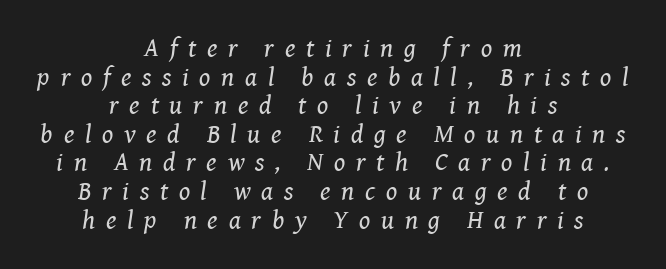
{"italic": "yes", "lean": "right", "slant_degrees": 8, "bold": "no", "underline": "no", "align": "center", "line_spacing": "tight", "line_spacing_ratio": 1.1, "letter_spacing": "wide", "letter_spacing_em": 0.41, "glyph_px": 26}
